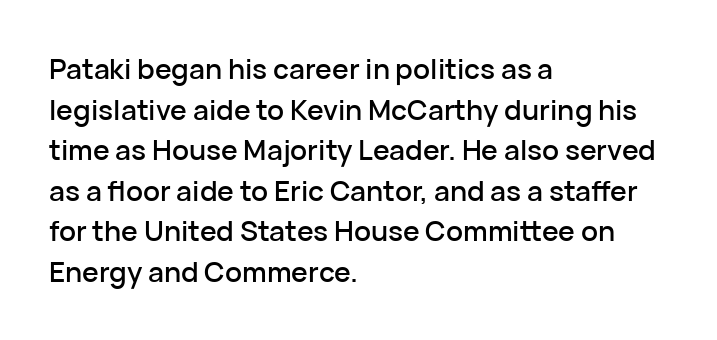
The rendering uses natural spacing where letterforms have individual widths. These lines were composed using upright roman letters. Observe the ordinary spacing: letters are neighbours, not strangers. The block of text has a typical density, with ordinary space between rows. Unlike a traditional serif, this face leaves its strokes unadorned. Honestly, there is no underline to notice here at all.
